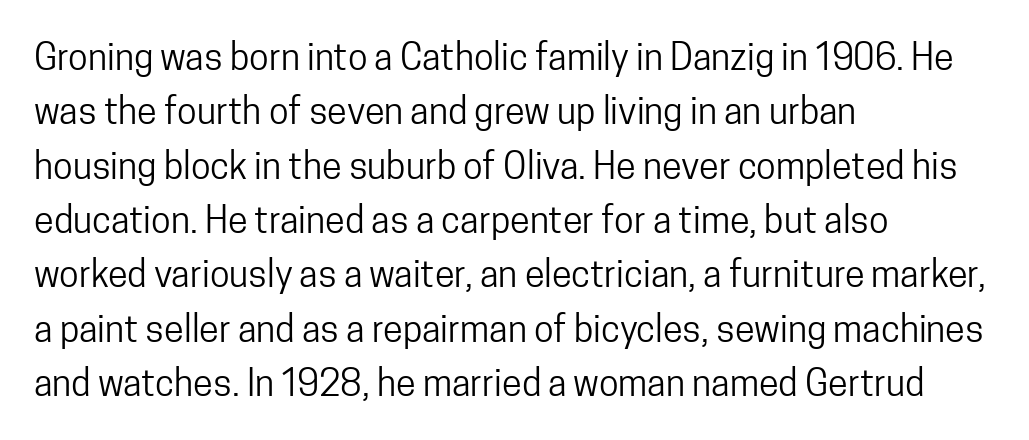
Q: Is the text bold? A: No.
Q: Is the text italic (slanted)? A: No, it is upright.
Q: Is the typeface a serif or a sans-serif typeface? A: Sans-serif.
Q: Is the text underlined? A: No.
Q: How is the paragraph aligned? A: Left-aligned.
Q: Is the spacing between letters normal or unusually wide? A: Normal.
Q: Is the spacing between lines tight, normal or loose? A: Normal.
Q: Width (condensed, normal, or wide)? A: Condensed.
Q: Stroke contrast? A: Low.
Q: x-height? A: Medium.
Q: Monospaced? A: No.
